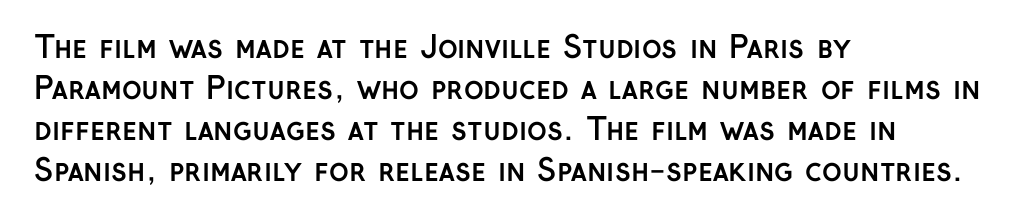
Which margin do the lines hug? The left one — the right edge is uneven. The space directly below the letters is spotless. What's the leading like? Ordinary, nothing unusual. A typesetter would call this proportional, since set widths differ per character. Italic? Not at all — the glyphs are vertical.
